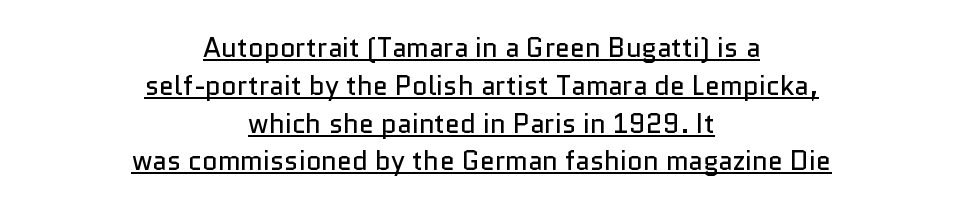
Weight: regular or lighter. These characters rest on top of a visible drawn line. This block has exactly the height ordinary leading produces. These lines stack symmetrically, like a column narrowing and widening about its center. A roman cut, with each character standing at attention. How are the letters spaced? Ordinarily, with no added tracking.
